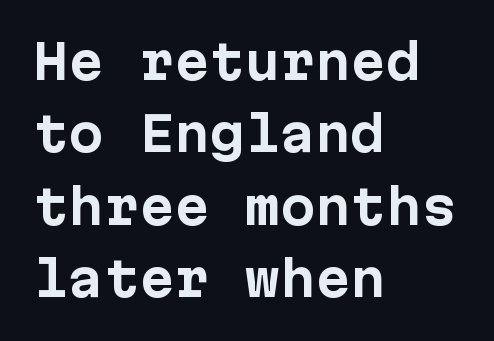
The font's upright variant was chosen for this text. The strip under each line holds only bare page. Observe the absence of serifs on each vertical stroke in this sample. Think of a typewriter: that constant character pitch is what you see here. The characters look thick and weighty, a clear bold.
